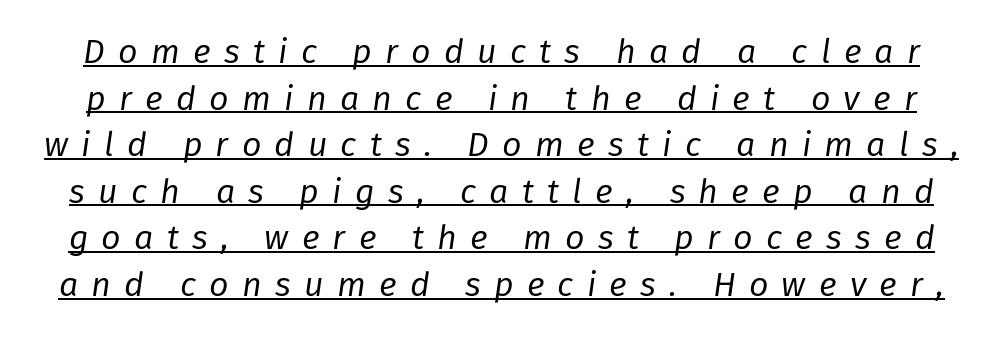
The image shows 34 px regular-weight type, italic (leaning right); set normal line spacing (1.37x), unusually wide letter spacing (+0.39 em), underlined; low stroke contrast and a medium x-height.
